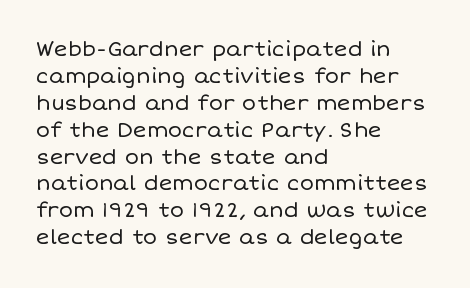
Q: Is the text bold? A: No.
Q: Is the text italic (slanted)? A: No, it is upright.
Q: Is the text underlined? A: No.
Q: How is the paragraph aligned? A: Left-aligned.
Q: Is the spacing between letters normal or unusually wide? A: Normal.
Q: Is the spacing between lines tight, normal or loose? A: Normal.
